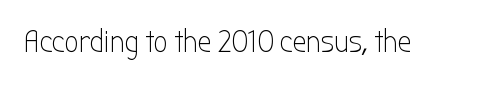
{"serif": "no", "italic": "no", "bold": "no", "weight": "light", "width": "condensed", "stroke_contrast": "low", "x_height": "medium", "monospaced": "no", "underline": "no", "letter_spacing": "normal", "letter_spacing_em": 0.0, "glyph_px": 31}
